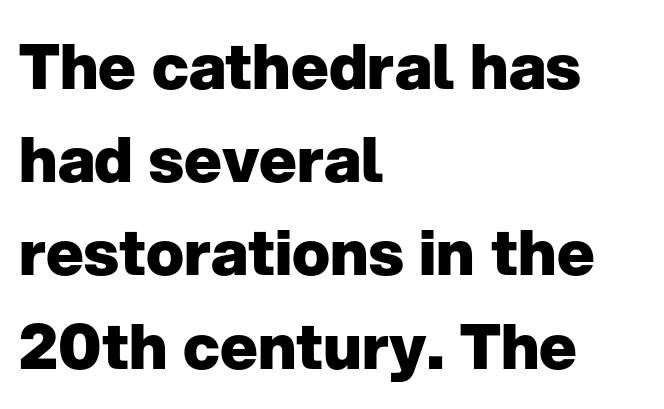
The image shows 63 px heavy sans-serif type, upright; set left-aligned, normal line spacing (1.48x), normal letter spacing, not underlined; low stroke contrast and a medium x-height.
